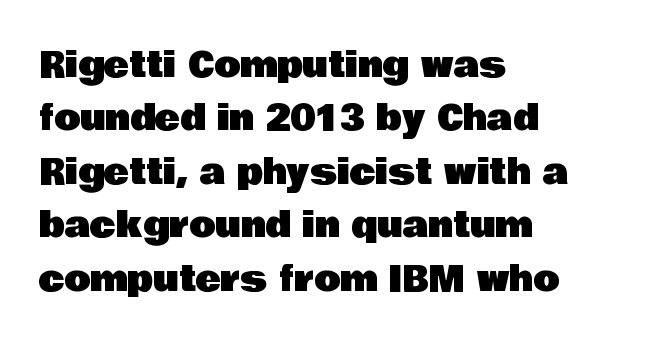
The image shows 34 px sans-serif type, upright; set left-aligned, normal line spacing (1.57x), normal letter spacing, not underlined; low stroke contrast and a large x-height.
